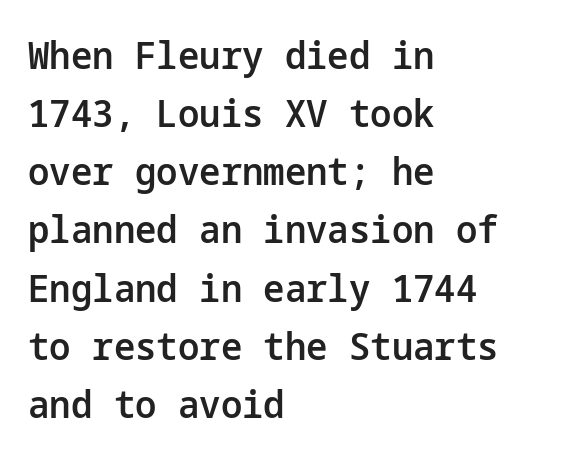
{"serif": "no", "italic": "no", "bold": "semi", "weight": "semibold", "width": "normal", "stroke_contrast": "low", "x_height": "medium", "underline": "no", "align": "left", "line_spacing": "normal", "line_spacing_ratio": 1.53, "letter_spacing": "normal", "letter_spacing_em": 0.0, "glyph_px": 38}
